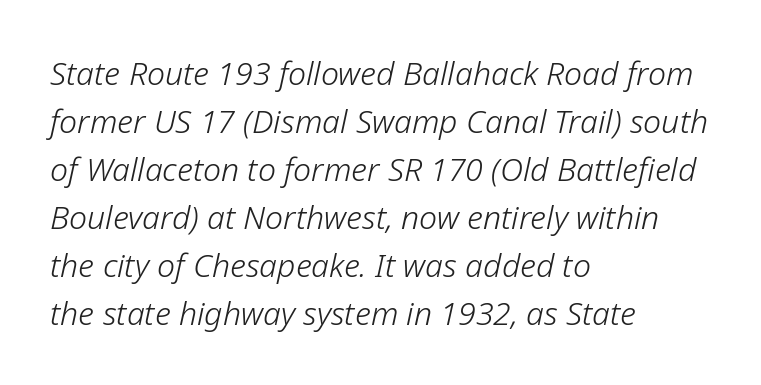
Varying glyph widths throughout — classic text-font behaviour. The passage is arranged the way most books set body copy — flush left. What's the leading like? Ordinary, nothing unusual. Slant detected: the letters are inclined. No letter is thick-stroked: the sample isn't bold.
